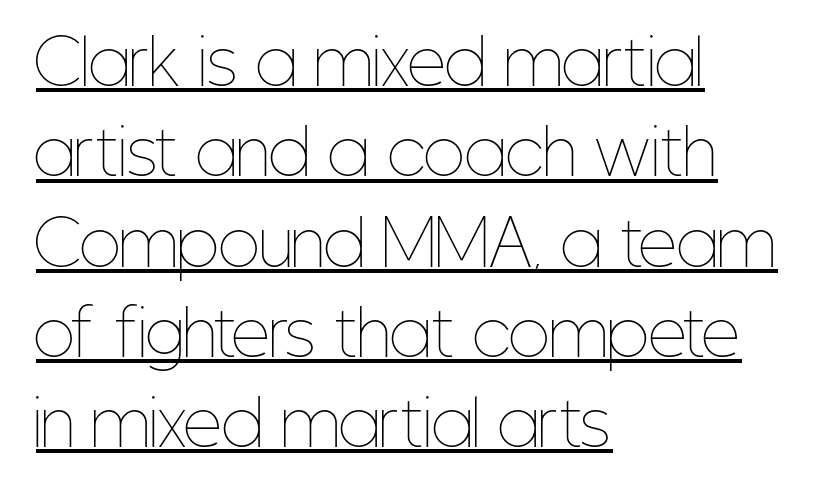
Q: Is the text bold? A: No.
Q: Is the text italic (slanted)? A: No, it is upright.
Q: Is the text underlined? A: Yes.
Q: How is the paragraph aligned? A: Left-aligned.
Q: Is the spacing between letters normal or unusually wide? A: Normal.
Q: Is the spacing between lines tight, normal or loose? A: Normal.
Q: Width (condensed, normal, or wide)? A: Condensed.
Q: Stroke contrast? A: Low.
Q: x-height? A: Medium.
Q: Monospaced? A: No.
